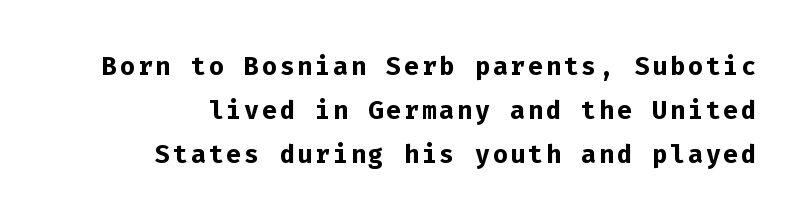
The image shows 25 px bold type, upright; set line spacing 1.77x, not underlined.
